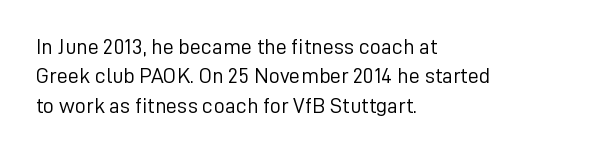
Q: Is the text bold? A: No.
Q: Is the text italic (slanted)? A: No, it is upright.
Q: Is the text underlined? A: No.
Q: How is the paragraph aligned? A: Left-aligned.
Q: Is the spacing between letters normal or unusually wide? A: Normal.
Q: Is the spacing between lines tight, normal or loose? A: Normal.
